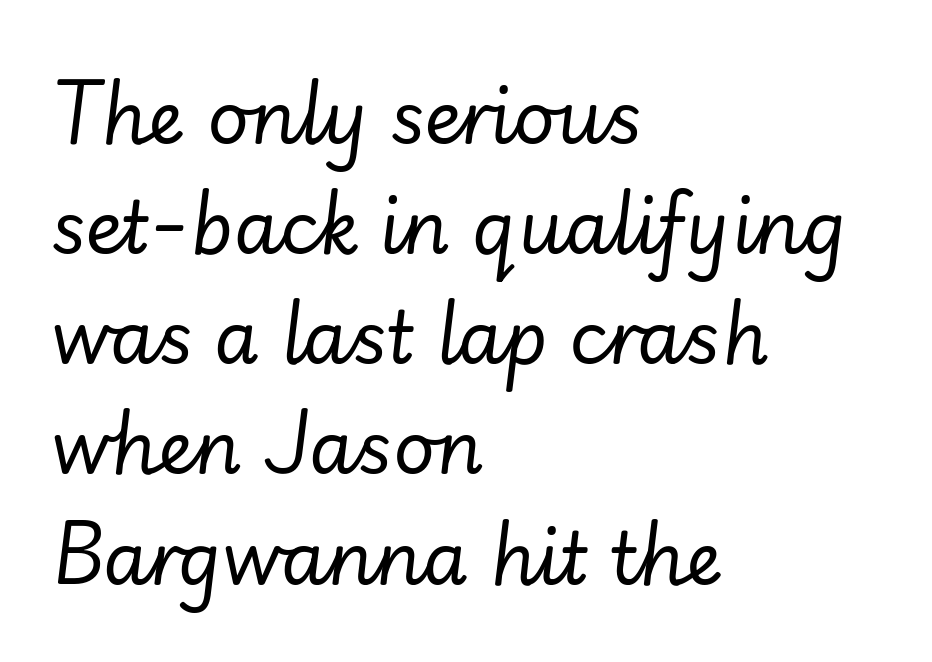
{"italic": "yes", "lean": "right", "slant_degrees": 7, "bold": "no", "weight": "regular", "width": "normal", "stroke_contrast": "low", "x_height": "small", "monospaced": "no", "underline": "no", "align": "left", "line_spacing": "normal", "line_spacing_ratio": 1.53, "letter_spacing": "normal", "letter_spacing_em": 0.0, "glyph_px": 72}
